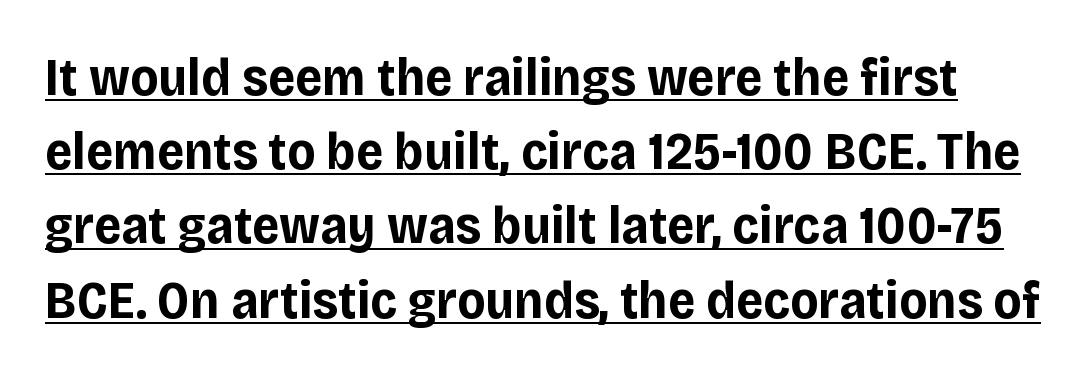
The glyphs have the mass of a bold cut. Nothing sits at the stroke ends, so this counts as sans-serif. The rendering uses natural spacing where letterforms have individual widths. How are the letters spaced? Ordinarily, with no added tracking.
